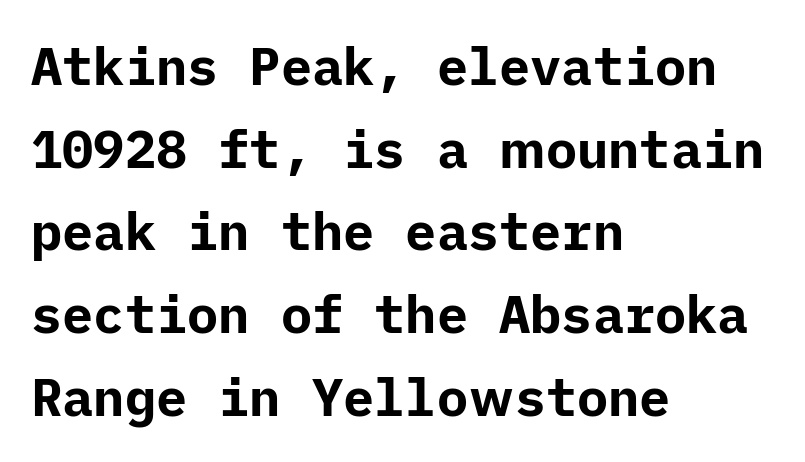
{"serif": "no", "italic": "no", "bold": "yes", "weight": "bold", "width": "normal", "stroke_contrast": "low", "x_height": "medium", "underline": "no", "align": "left", "line_spacing": "normal", "line_spacing_ratio": 1.59, "letter_spacing": "normal", "letter_spacing_em": 0.0, "glyph_px": 52}
